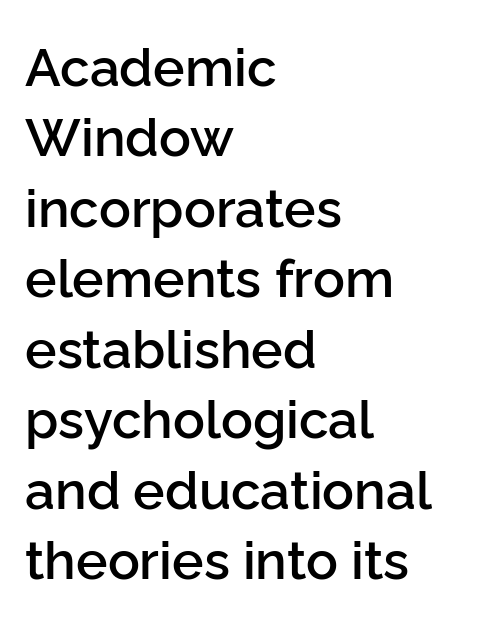
{"serif": "no", "italic": "no", "bold": "semi", "weight": "semibold", "width": "normal", "stroke_contrast": "low", "x_height": "medium", "monospaced": "no", "underline": "no", "align": "left", "line_spacing": "normal", "line_spacing_ratio": 1.33, "letter_spacing": "normal", "letter_spacing_em": 0.0, "glyph_px": 53}
